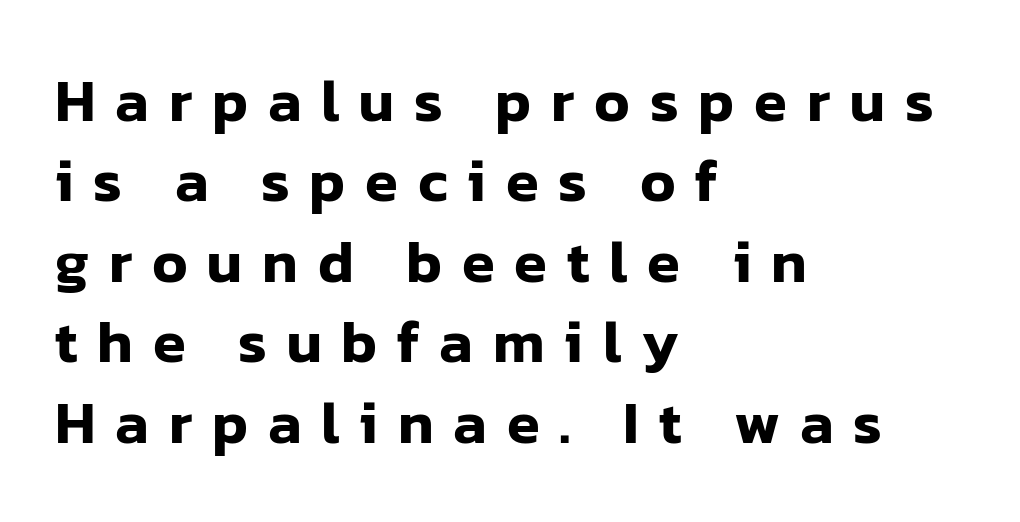
The image shows 60 px sans-serif type, upright; set left-aligned, normal line spacing (1.34x), unusually wide letter spacing (+0.33 em), not underlined; low stroke contrast and a medium x-height.
